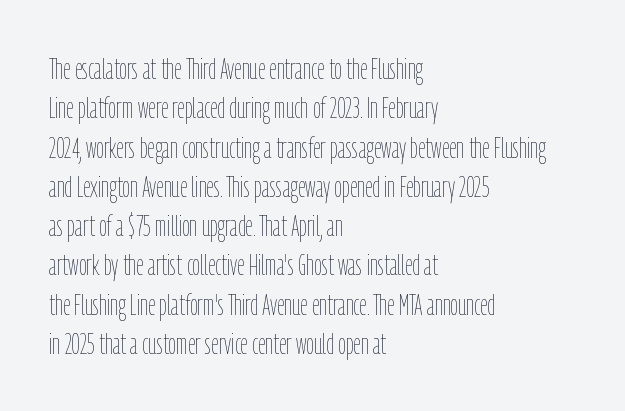
Reading down the column, the eye jumps a familiar distance to each next line. Unmarked baselines from the first word to the last. These lines are rendered in a variable-pitch font. This sample uses plain, unmodified letter spacing. Compared with a typical body face, this is equally light or lighter still.
